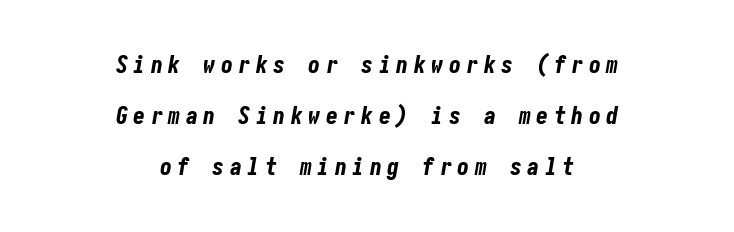
{"italic": "yes", "lean": "right", "slant_degrees": 10, "bold": "yes", "underline": "no", "align": "center", "line_spacing": "loose", "line_spacing_ratio": 2.13, "letter_spacing": "wide", "letter_spacing_em": 0.23, "glyph_px": 24}
